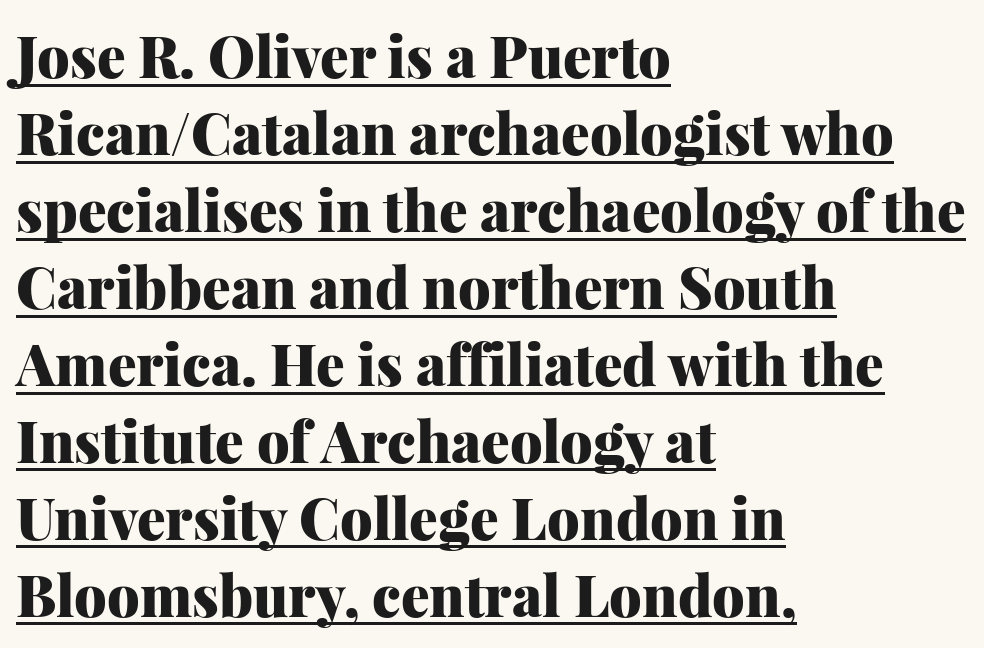
{"serif": "yes", "italic": "no", "bold": "yes", "weight": "heavy", "width": "normal", "stroke_contrast": "medium", "x_height": "medium", "monospaced": "no", "underline": "yes", "align": "left", "line_spacing": "normal", "line_spacing_ratio": 1.35, "letter_spacing": "normal", "letter_spacing_em": 0.0, "glyph_px": 57}
